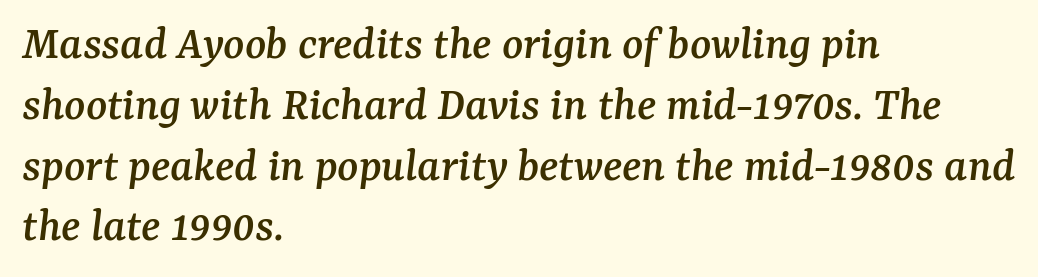
{"serif": "yes", "italic": "yes", "lean": "right", "slant_degrees": 7, "width": "normal", "stroke_contrast": "medium", "x_height": "medium", "monospaced": "no", "underline": "no", "align": "left", "line_spacing_ratio": 1.24, "letter_spacing": "normal", "letter_spacing_em": 0.0, "glyph_px": 49}
